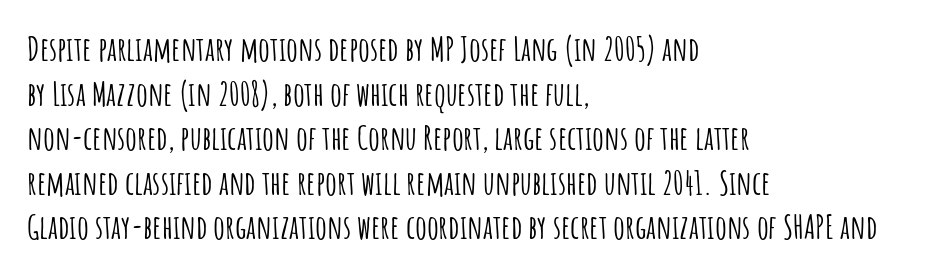
Q: Is the text italic (slanted)? A: No, it is upright.
Q: Is the typeface a serif or a sans-serif typeface? A: Sans-serif.
Q: Is the text underlined? A: No.
Q: How is the paragraph aligned? A: Left-aligned.
Q: Is the spacing between letters normal or unusually wide? A: Normal.
Q: Is the spacing between lines tight, normal or loose? A: Normal.
Q: Width (condensed, normal, or wide)? A: Condensed.
Q: Stroke contrast? A: Low.
Q: x-height? A: Large.
Q: Monospaced? A: No.
